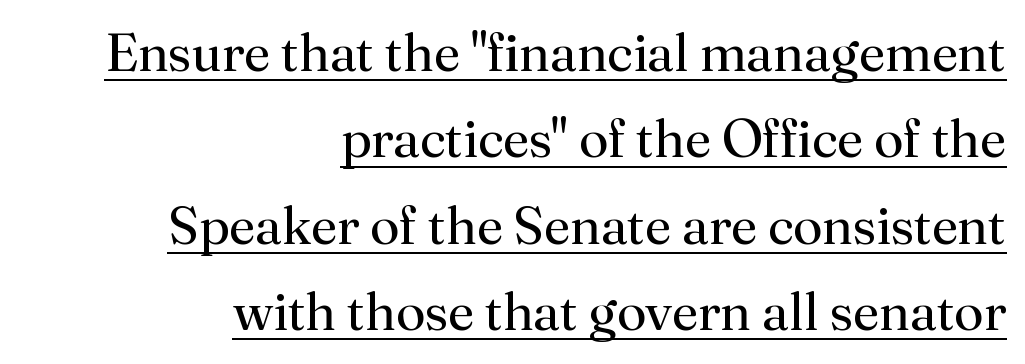
The lettering stays uniformly vertical, giving the passage a roman look. These lines are rendered in a variable-pitch font. Line ends are locked; line starts wander. Spacing between characters is what you'd get straight out of the box.
